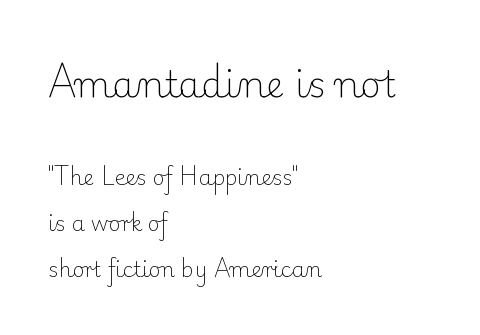
{"serif": "yes", "italic": "no", "bold": "no", "weight": "light", "width": "normal", "stroke_contrast": "low", "x_height": "small", "monospaced": "no", "underline": "no", "align": "left", "line_spacing": "loose", "line_spacing_ratio": 2.19, "letter_spacing": "normal", "letter_spacing_em": 0.0, "larger_block": "first", "size_ratio": 1.71, "glyph_px": 36}
